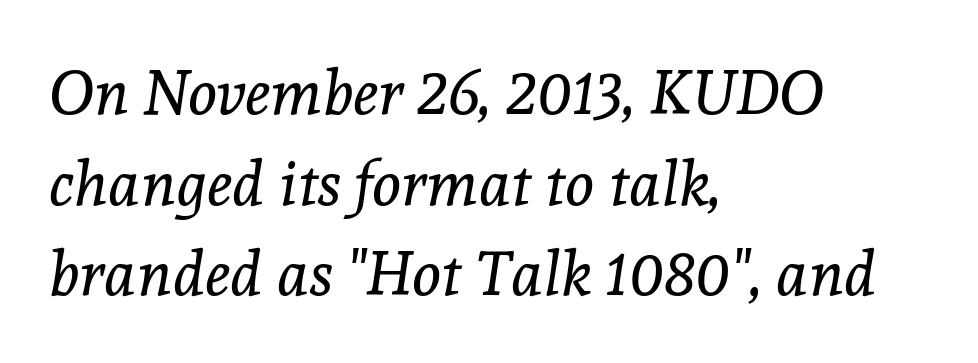
The image shows 62 px regular-weight serif type, italic (leaning right); set left-aligned, normal line spacing (1.46x), normal letter spacing, not underlined; a medium x-height.
